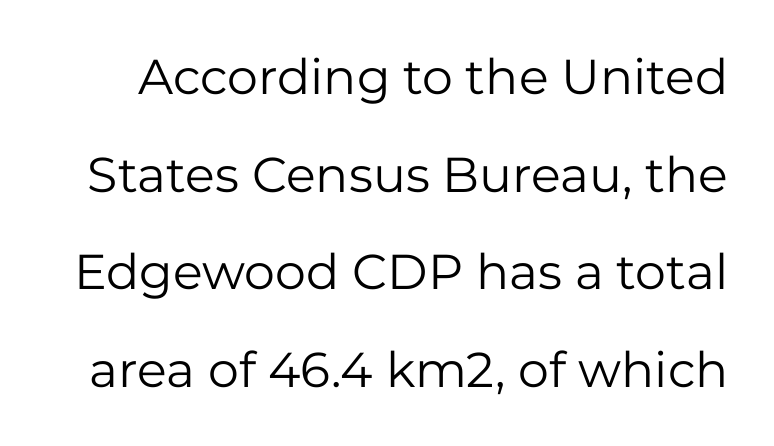
Tall strokes in this sample are plumb rather than angled. What stands out about the letter spacing? Nothing — it is the standard amount. The passage shown is not underscored anywhere. A typesetter would call this proportional, since set widths differ per character. This is not heavy type; no bold has been used. Regarding leading, the lines here are spaced well apart.
